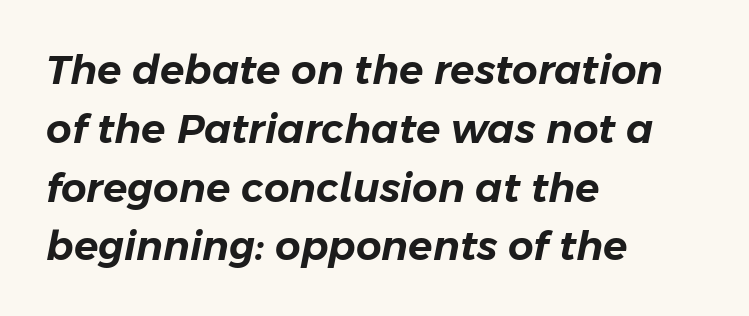
Nobody drew a line under any word here. Layout note: lines flush left. Short note: letters normally spaced. The vertical gap from one line to the next is medium. Style check: oblique. You could not count columns in this text — the font is proportionally spaced.
